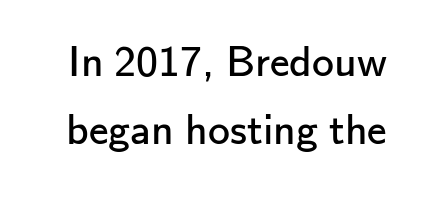
Q: Is the text bold? A: No.
Q: Is the text italic (slanted)? A: No, it is upright.
Q: Is the typeface a serif or a sans-serif typeface? A: Sans-serif.
Q: Is the text underlined? A: No.
Q: Is the spacing between letters normal or unusually wide? A: Normal.
Q: Is the spacing between lines tight, normal or loose? A: Normal.
Q: Width (condensed, normal, or wide)? A: Normal.
Q: Stroke contrast? A: Low.
Q: x-height? A: Small.
Q: Monospaced? A: No.
